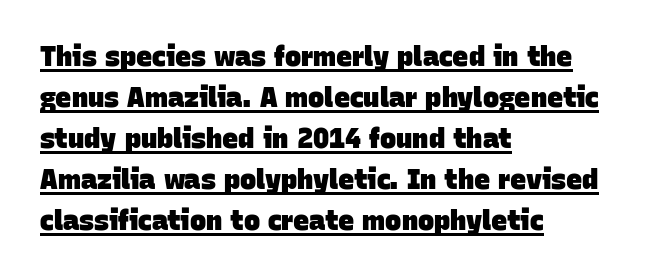
A baseline rule has been typeset under these characters. Tracking here is standard; glyphs follow each other at the usual distance. Thick stems and heavy bowls — unmistakably bold. Students, observe: this is what conventionally led text looks like. The passage is arranged the way most books set body copy — flush left.
